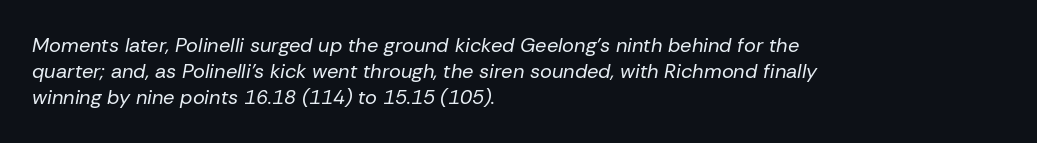
The image shows 20 px text type, italic (leaning right); set left-aligned, normal line spacing (1.29x), normal letter spacing, not underlined.
